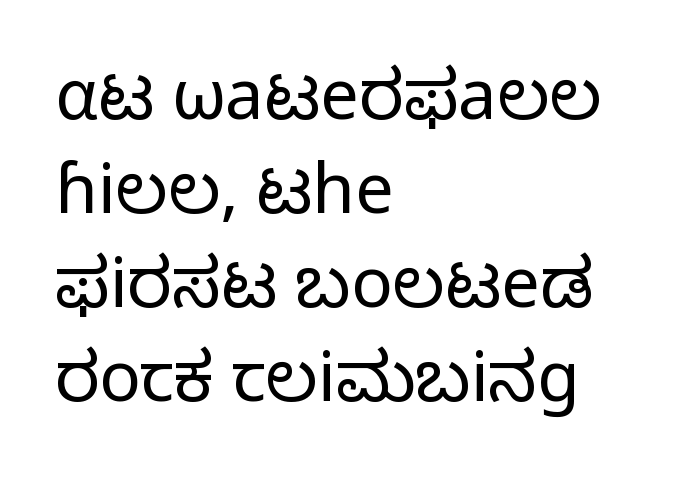
Q: Is the text bold? A: No.
Q: Is the text italic (slanted)? A: No, it is upright.
Q: Is the typeface a serif or a sans-serif typeface? A: Sans-serif.
Q: Is the text underlined? A: No.
Q: How is the paragraph aligned? A: Left-aligned.
Q: Is the spacing between letters normal or unusually wide? A: Normal.
Q: Is the spacing between lines tight, normal or loose? A: Normal.
Q: Width (condensed, normal, or wide)? A: Normal.
Q: Stroke contrast? A: Low.
Q: x-height? A: Medium.
Q: Monospaced? A: No.
